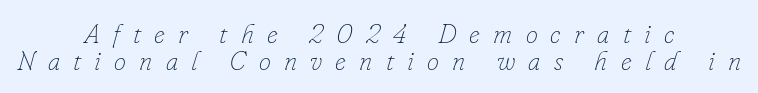
Is the letter spacing exaggerated? Yes — the characters are pushed far apart. One glance says dense: line gaps are narrower than usual. Unmarked baselines from the first word to the last. Line starts and ends both wander, symmetrically. The weight would be labelled regular, book, light, or lighter still. Posture: slanted.
